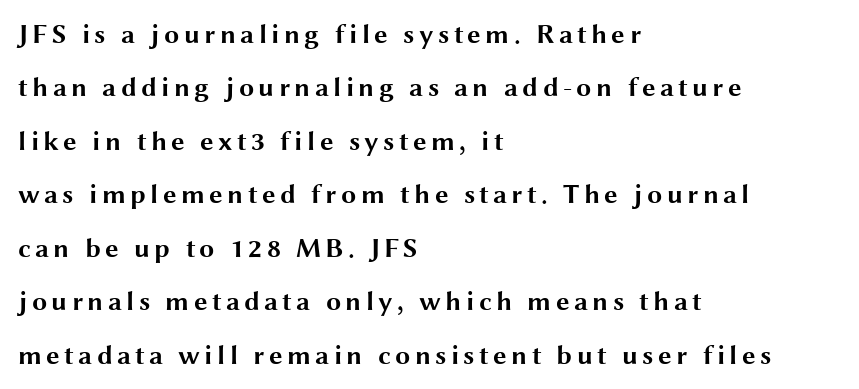
Q: Is the text bold? A: Yes.
Q: Is the text italic (slanted)? A: No, it is upright.
Q: Is the text underlined? A: No.
Q: How is the paragraph aligned? A: Left-aligned.
Q: Is the spacing between lines tight, normal or loose? A: Loose.
